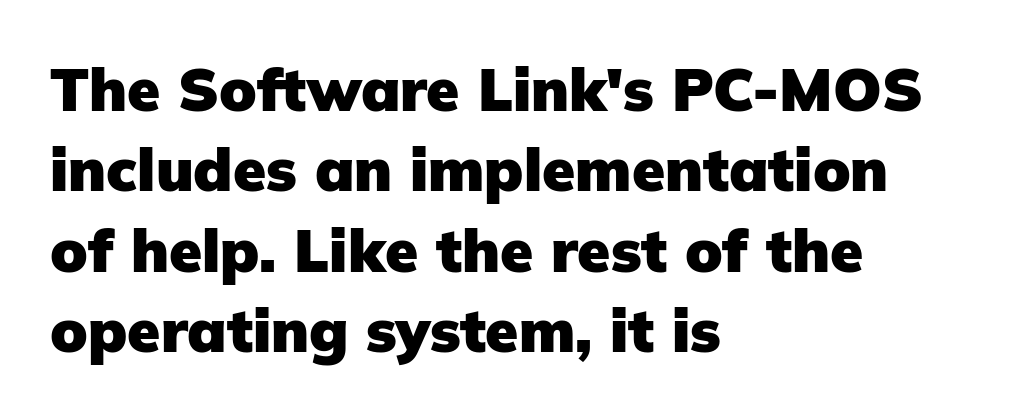
Default kerning and tracking; the words read as compact shapes. The face used here is proportionally spaced, like ordinary book or web type. The characters display no serif detailing; their extremities are plain. The lines are quadded left.
